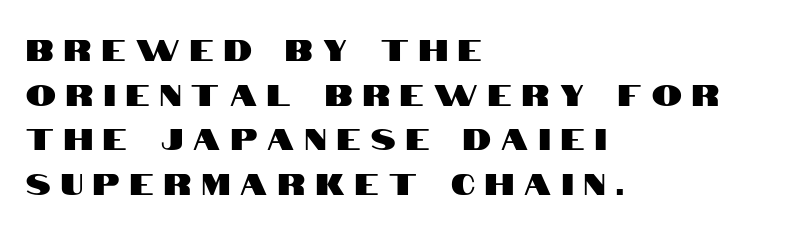
The image shows 30 px condensed sans-serif type, upright; set left-aligned, normal line spacing (1.49x), unusually wide letter spacing (+0.35 em), not underlined; high stroke contrast and a large x-height.
